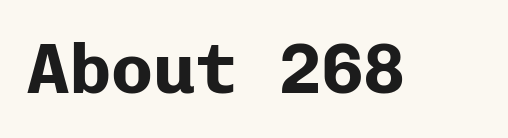
The image shows 70 px bold sans-serif type, upright, monospaced; set normal letter spacing, not underlined; low stroke contrast and a medium x-height.
